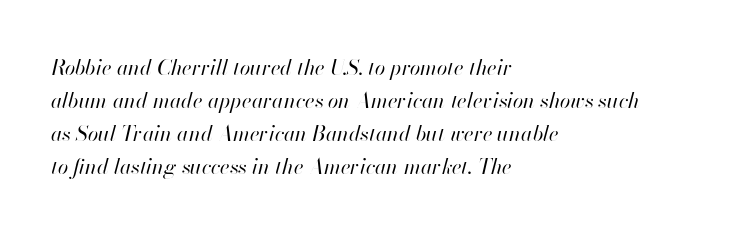
The image shows 21 px text type, italic (leaning right); set left-aligned, normal line spacing (1.57x), normal letter spacing, not underlined.
